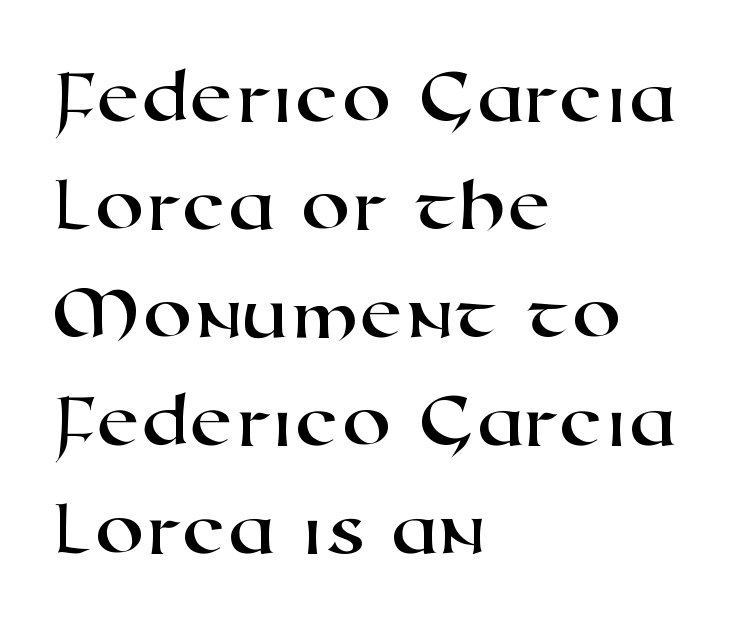
Vertically, the passage feels balanced, rows spaced as you'd expect. Looks like regular typesetting: each glyph gets only the width it needs. Layout note: lines flush left. To sum up the face: it is a sans, with no serifs. Letters rest on an invisible, unmarked baseline.
